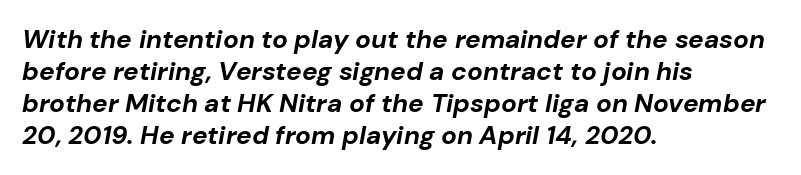
{"italic": "yes", "lean": "right", "slant_degrees": 10, "bold": "yes", "underline": "no", "align": "left", "line_spacing_ratio": 1.23, "letter_spacing": "normal", "letter_spacing_em": 0.0, "glyph_px": 26}
